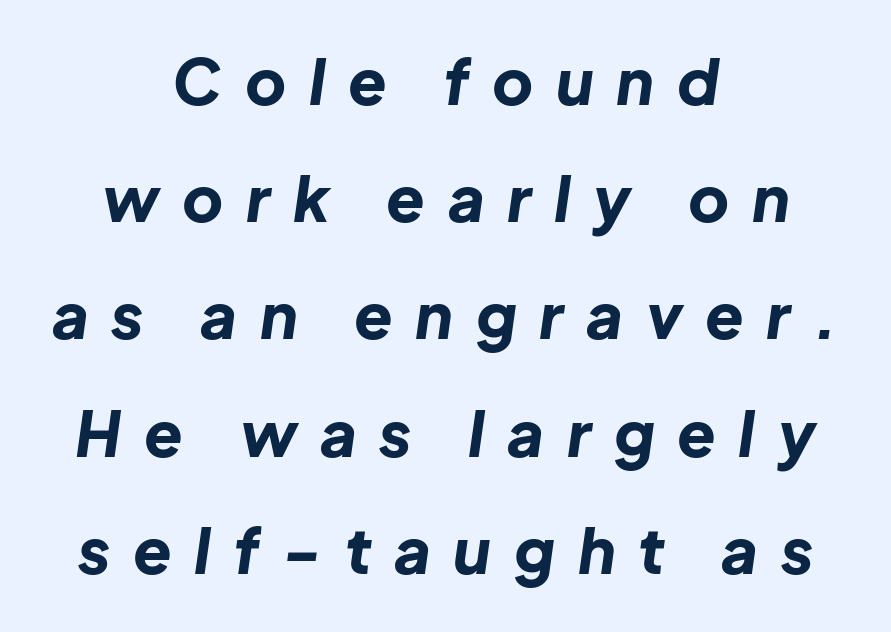
Q: Is the text bold? A: Yes.
Q: Is the text italic (slanted)? A: Yes, it leans right by about 8 degrees.
Q: Is the text underlined? A: No.
Q: How is the paragraph aligned? A: Centered.
Q: Is the spacing between letters normal or unusually wide? A: Unusually wide.
Q: Width (condensed, normal, or wide)? A: Normal.
Q: Stroke contrast? A: Low.
Q: x-height? A: Medium.
Q: Monospaced? A: No.
